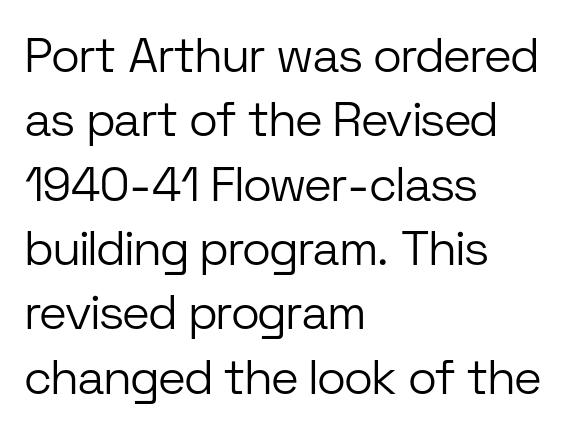
The image shows 48 px light sans-serif type, upright; set left-aligned, normal line spacing (1.34x), normal letter spacing, not underlined; low stroke contrast and a medium x-height.
